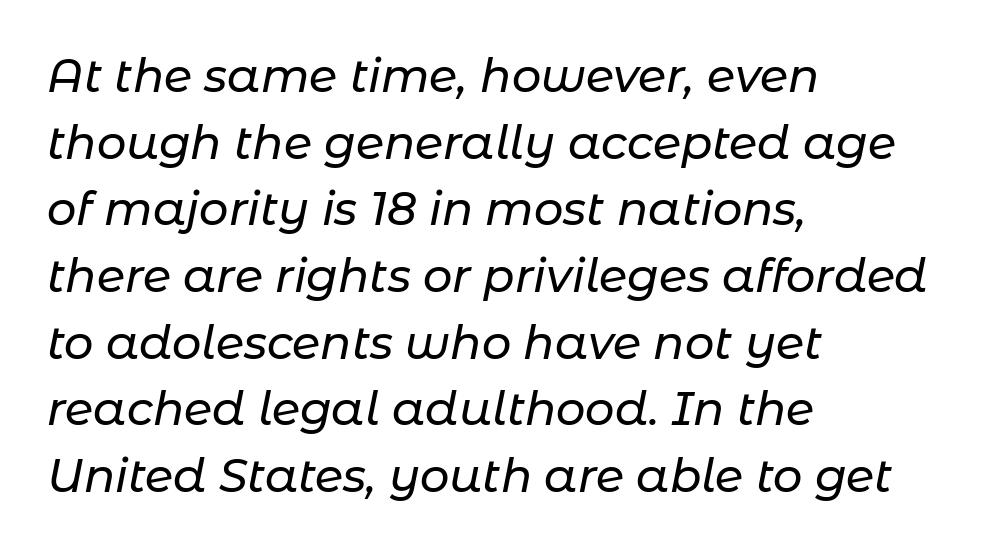
{"italic": "yes", "lean": "right", "slant_degrees": 11, "width": "normal", "stroke_contrast": "low", "x_height": "medium", "monospaced": "no", "underline": "no", "align": "left", "line_spacing": "normal", "line_spacing_ratio": 1.45, "letter_spacing": "normal", "letter_spacing_em": 0.0, "glyph_px": 46}
